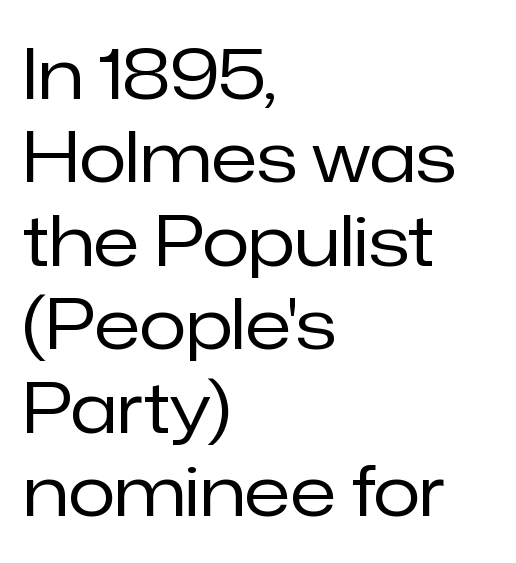
The image shows 69 px regular-weight sans-serif type, upright; set left-aligned, line spacing 1.21x, normal letter spacing, not underlined; low stroke contrast and a medium x-height.
